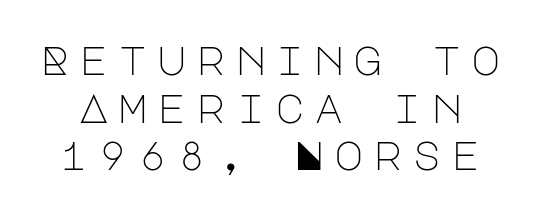
The typesetting does not lean heavy: it is not bold. Posture: vertical. You can tell from the bare stems that sans-serif type was used. Observe the wide spacing: letters keep a clear distance from each other. Descenders are the only things crossing below the line.
